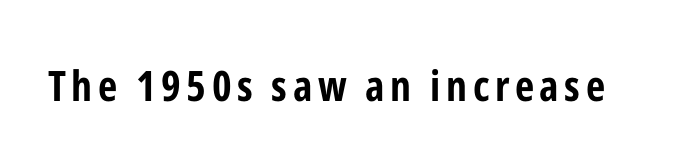
{"serif": "no", "italic": "no", "bold": "yes", "weight": "bold", "width": "condensed", "stroke_contrast": "low", "x_height": "medium", "monospaced": "no", "underline": "no", "glyph_px": 42}
